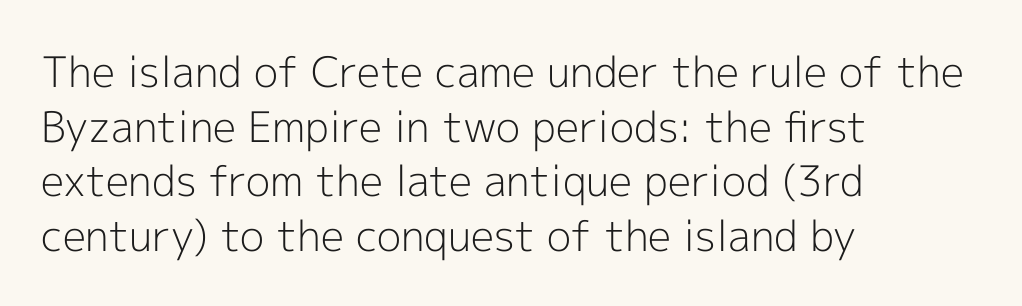
The image shows 42 px light sans-serif type, upright; set left-aligned, normal line spacing (1.3x), normal letter spacing, not underlined; a medium x-height.
